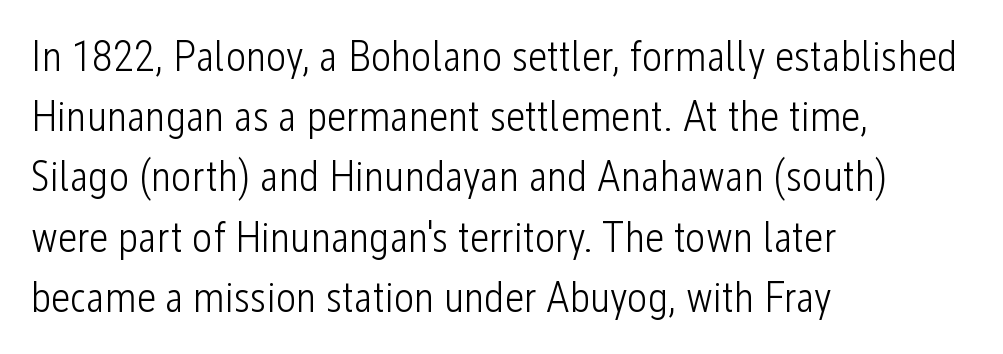
The image shows 43 px light, condensed sans-serif type, upright; set left-aligned, normal line spacing (1.4x), normal letter spacing, not underlined; low stroke contrast and a medium x-height.
